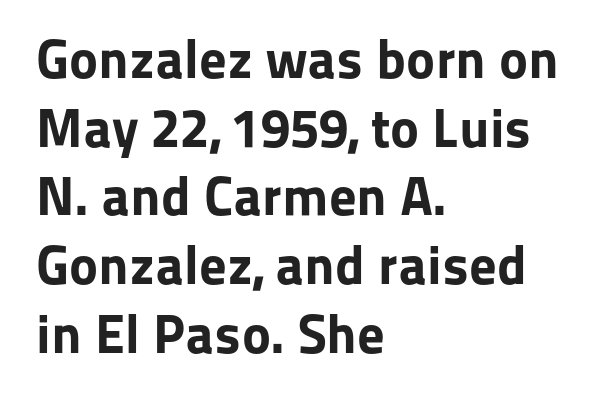
The image shows 55 px bold sans-serif type, upright; set left-aligned, normal line spacing (1.25x), normal letter spacing, not underlined; low stroke contrast and a medium x-height.
